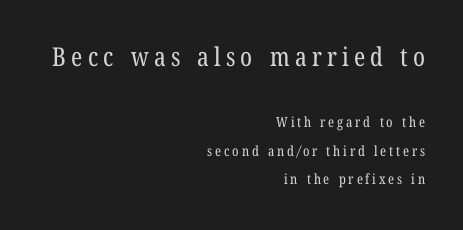
The image shows 26 px text type; set right-aligned, loose line spacing (2.05x), unusually wide letter spacing (+0.2 em), not underlined; the first (top) block is 1.86x larger.
